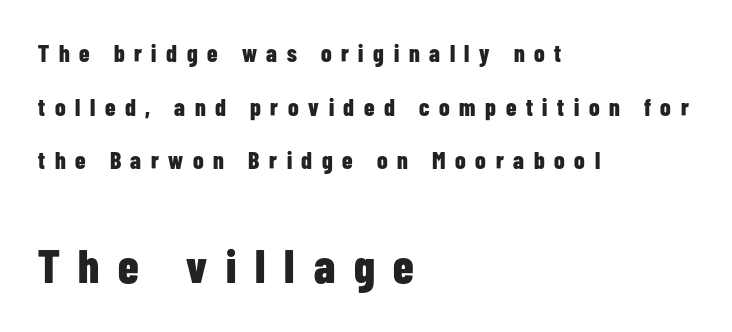
The image shows 47 px bold, condensed sans-serif type, upright; set left-aligned, loose line spacing (2.23x), unusually wide letter spacing (+0.4 em), not underlined; the second (bottom) block is 1.96x larger; low stroke contrast and a medium x-height.
